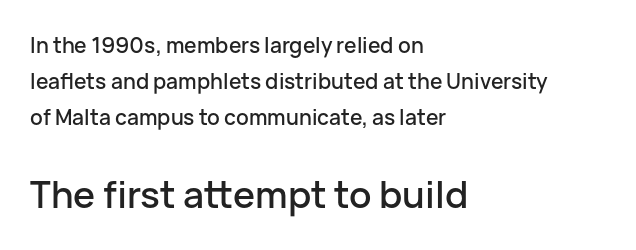
Does the lettering tilt? It doesn't — this is upright. Tracking here is standard; glyphs follow each other at the usual distance. This layout puts the modest block above and the oversized block below. This rendering features lettering with no underline. Note: no serifs on the glyphs.
